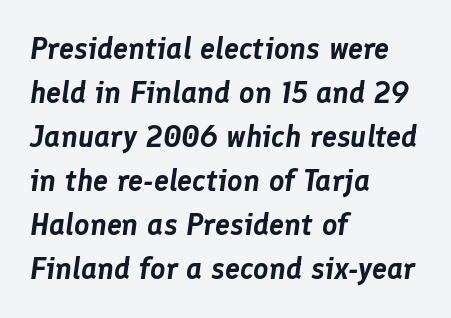
Q: Is the text italic (slanted)? A: Yes, it leans right by about 8 degrees.
Q: Is the text underlined? A: No.
Q: How is the paragraph aligned? A: Left-aligned.
Q: Is the spacing between letters normal or unusually wide? A: Normal.
Q: Is the spacing between lines tight, normal or loose? A: Normal.
Q: Width (condensed, normal, or wide)? A: Normal.
Q: Stroke contrast? A: Low.
Q: x-height? A: Medium.
Q: Monospaced? A: No.
